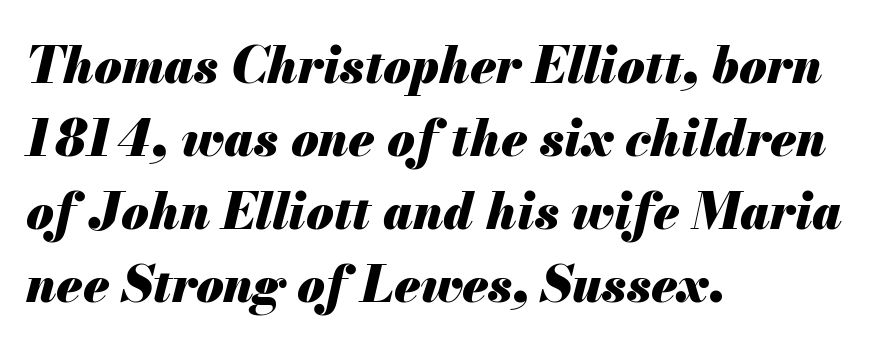
{"italic": "yes", "lean": "right", "slant_degrees": 13, "bold": "yes", "weight": "heavy", "width": "normal", "stroke_contrast": "medium", "x_height": "small", "monospaced": "no", "underline": "no", "align": "left", "line_spacing": "normal", "line_spacing_ratio": 1.46, "letter_spacing": "normal", "letter_spacing_em": 0.0, "glyph_px": 50}
